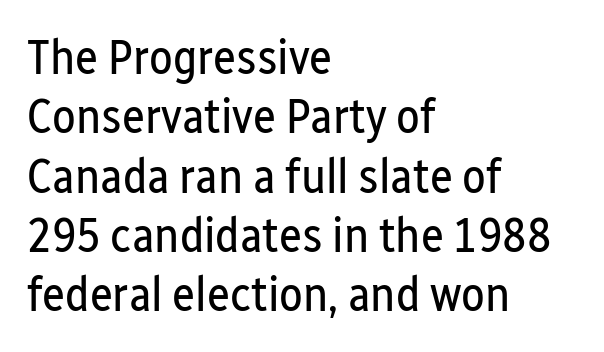
Q: Is the text bold? A: No.
Q: Is the text italic (slanted)? A: No, it is upright.
Q: Is the typeface a serif or a sans-serif typeface? A: Sans-serif.
Q: Is the text underlined? A: No.
Q: How is the paragraph aligned? A: Left-aligned.
Q: Is the spacing between letters normal or unusually wide? A: Normal.
Q: Width (condensed, normal, or wide)? A: Condensed.
Q: Stroke contrast? A: Low.
Q: x-height? A: Medium.
Q: Monospaced? A: No.
